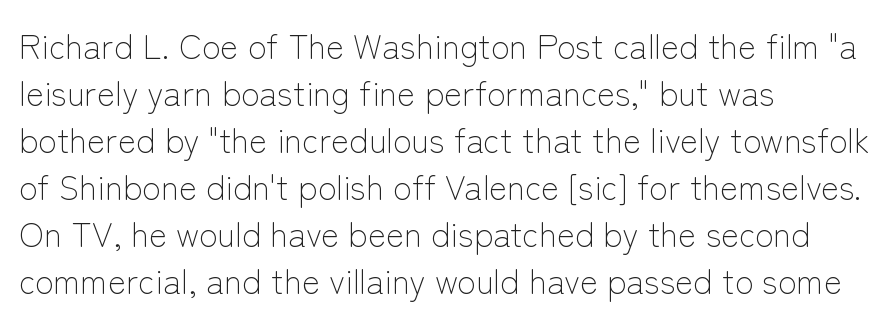
These lines are rendered in a variable-pitch font. This sample keeps an unexceptional amount of space between lines. Lines of text with bare space underneath. Serif or sans? Sans — the stroke terminals are bare.
